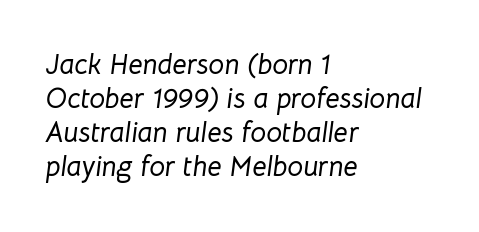
The specimen omits any rule beneath the text block's lines. Words appear dense and cohesive because spacing is normal. Emphasis-style slanted type is in use. Character widths vary here, with narrow letters taking less room than wide ones. Short and long lines alike share a common starting point at left.
